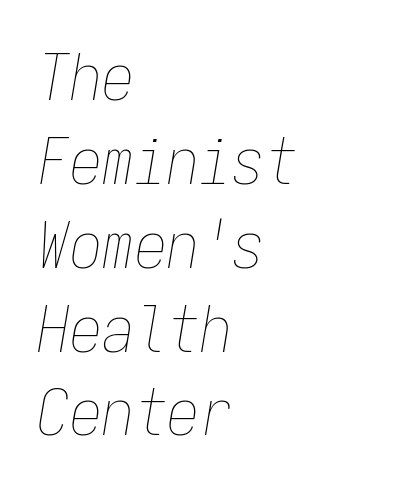
Horizontal bands of white between lines are of average thickness. Notice how the stems are inclined rather than vertical — that's the hallmark of italics. A classic flush-left, rag-right setting is used for this passage. Think of a typewriter: that constant character pitch is what you see here.
